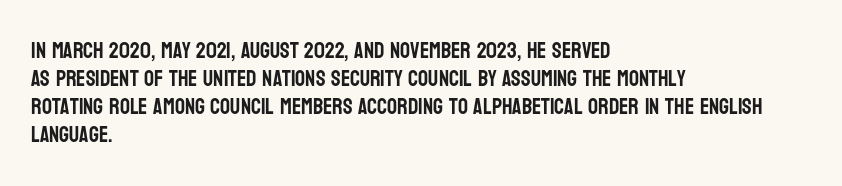
In terms of leading, this rendering sits right in the middle. Do the letters lean? They stand straight. These lines stack with their left ends in a neat column. The zone under the glyphs is completely vacant. The letters sit at their default tracking, neither squeezed nor spread.
